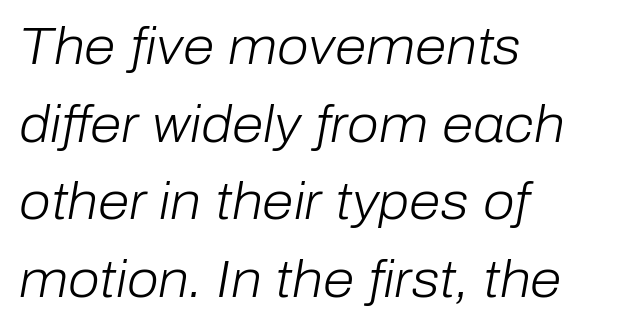
Q: Is the text bold? A: No.
Q: Is the text italic (slanted)? A: Yes, it leans right by about 10 degrees.
Q: Is the text underlined? A: No.
Q: How is the paragraph aligned? A: Left-aligned.
Q: Is the spacing between letters normal or unusually wide? A: Normal.
Q: Is the spacing between lines tight, normal or loose? A: Normal.
Q: Width (condensed, normal, or wide)? A: Normal.
Q: Stroke contrast? A: Low.
Q: x-height? A: Medium.
Q: Monospaced? A: No.
